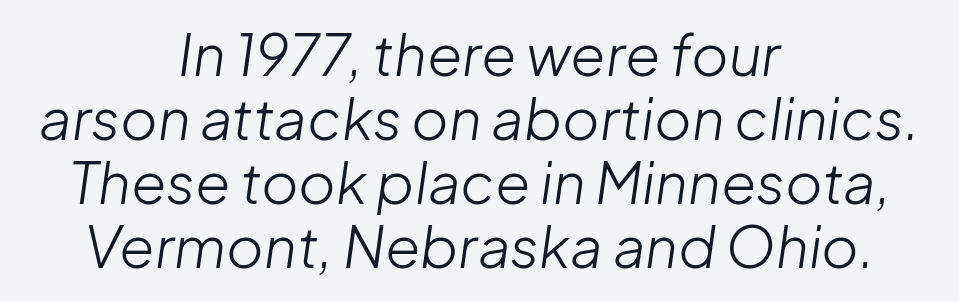
The image shows 57 px light type, italic (leaning right); set centered, tight line spacing (1.12x), normal letter spacing, not underlined; low stroke contrast and a medium x-height.
